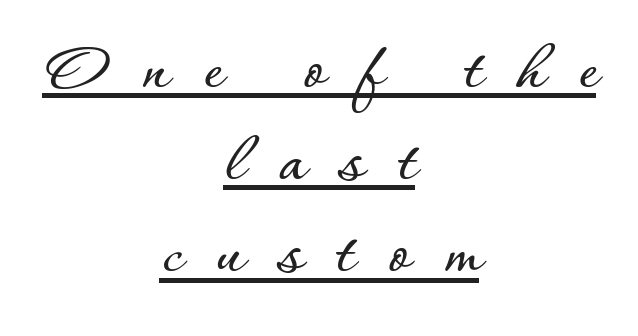
{"width": "normal", "stroke_contrast": "low", "x_height": "small", "monospaced": "no", "underline": "yes", "align": "center", "line_spacing": "normal", "line_spacing_ratio": 1.28, "letter_spacing": "wide", "letter_spacing_em": 0.47, "glyph_px": 72}
